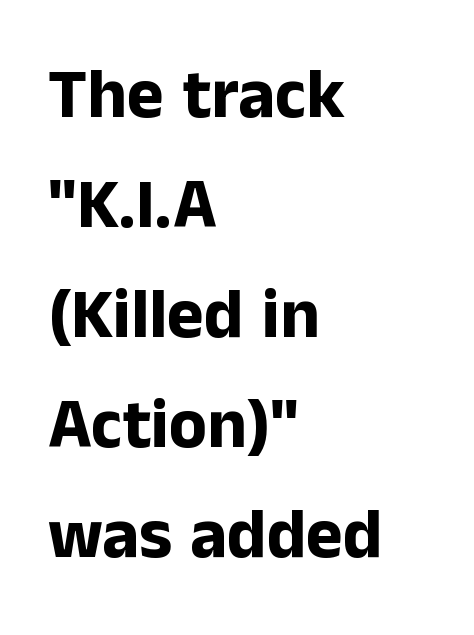
Short note: letters normally spaced. The letters carry no serifs — their stems end cleanly without finishing strokes. Does the lettering tilt? It doesn't — this is upright. Looks like regular typesetting: each glyph gets only the width it needs. The rendering uses a moderate line-height, typical for paragraphs. Typesetter's note: full bold, strokes at maximum text heaviness.
